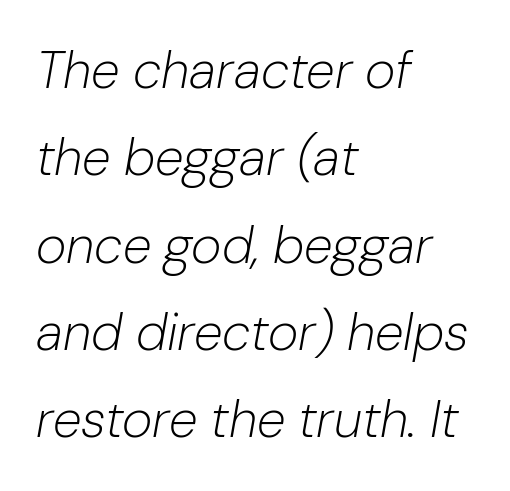
The image shows 52 px light type, italic (leaning right); set left-aligned, normal line spacing (1.68x), normal letter spacing, not underlined; low stroke contrast and a medium x-height.
